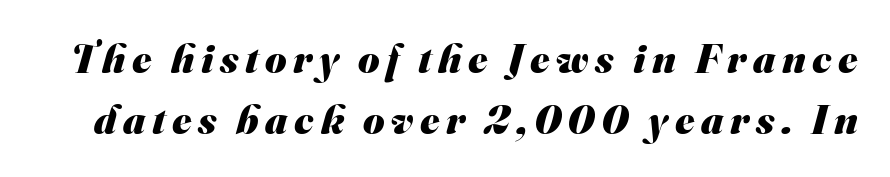
Whoever set this chose a conventional vertical rhythm. The rendering uses natural spacing where letterforms have individual widths. This rendering employs a face without finishing strokes, i.e., a sans-serif. On the weight axis this lands at bold, roughly 700. Has an underline been added? It has not.
